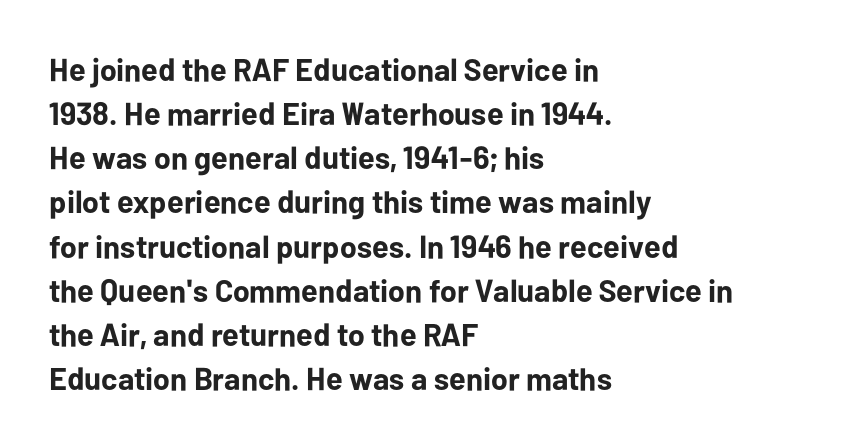
The line texture is even and compact thanks to regular tracking. Pretty heavy lettering here — definitely bold. These lines are rendered in a variable-pitch font. In terms of letterform style, serifs are entirely absent.
